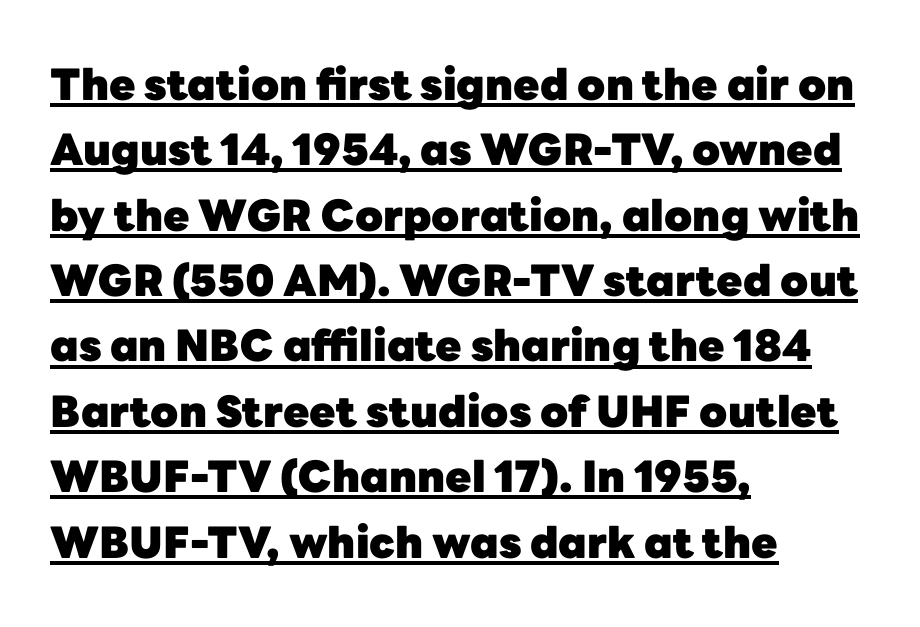
{"serif": "no", "italic": "no", "bold": "yes", "weight": "heavy", "width": "normal", "stroke_contrast": "low", "x_height": "medium", "monospaced": "no", "underline": "yes", "align": "left", "line_spacing": "normal", "line_spacing_ratio": 1.52, "letter_spacing": "normal", "letter_spacing_em": 0.0, "glyph_px": 43}
